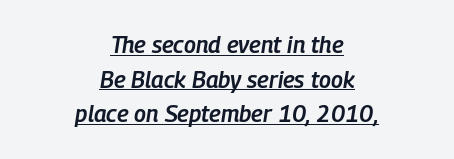
The whitespace from short lines is split evenly between both sides. These lines keep a tight, regular rhythm from letter to letter. This is moderately heavy type, rendered in semibold. A baseline rule has been typeset under these characters. What's the leading like? Ordinary, nothing unusual.
